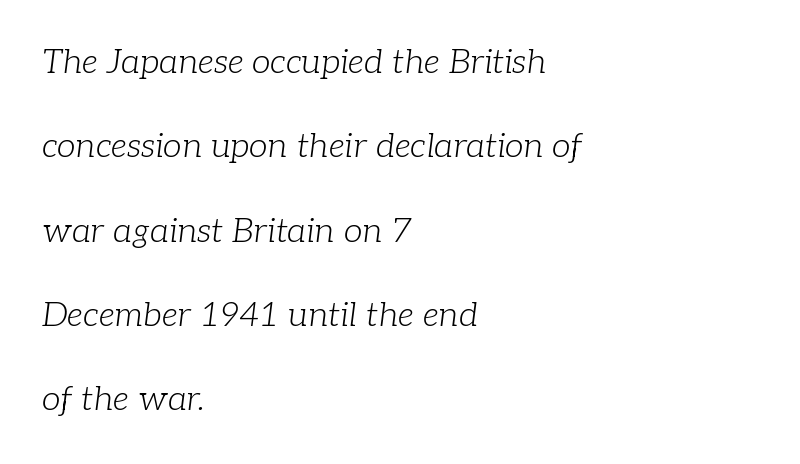
Q: Is the text bold? A: No.
Q: Is the text italic (slanted)? A: Yes, it leans right by about 7 degrees.
Q: Is the typeface a serif or a sans-serif typeface? A: Serif.
Q: Is the text underlined? A: No.
Q: How is the paragraph aligned? A: Left-aligned.
Q: Is the spacing between letters normal or unusually wide? A: Normal.
Q: Is the spacing between lines tight, normal or loose? A: Loose.
Q: Width (condensed, normal, or wide)? A: Normal.
Q: Stroke contrast? A: Low.
Q: x-height? A: Medium.
Q: Monospaced? A: No.
